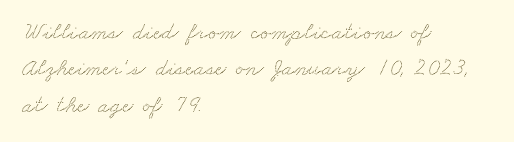
{"underline": "no", "align": "left", "line_spacing": "normal", "line_spacing_ratio": 1.52, "letter_spacing": "normal", "letter_spacing_em": 0.0, "glyph_px": 24}
